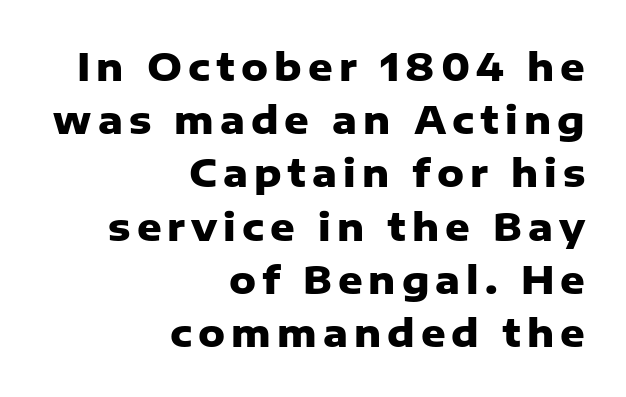
{"serif": "no", "italic": "no", "bold": "yes", "weight": "heavy", "width": "normal", "stroke_contrast": "low", "x_height": "medium", "monospaced": "no", "underline": "no", "align": "right", "line_spacing": "normal", "line_spacing_ratio": 1.4, "glyph_px": 38}
